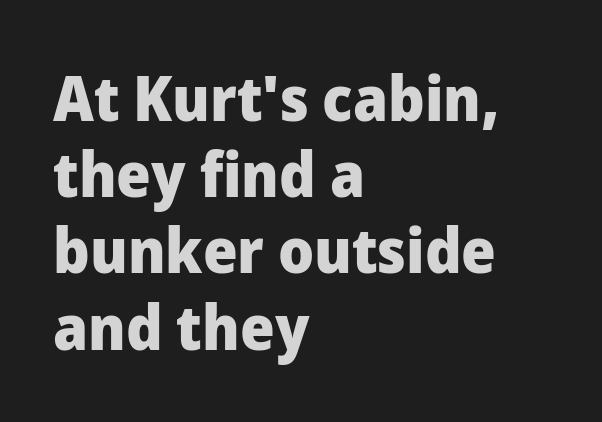
Q: Is the text bold? A: Yes.
Q: Is the text italic (slanted)? A: No, it is upright.
Q: Is the typeface a serif or a sans-serif typeface? A: Sans-serif.
Q: Is the text underlined? A: No.
Q: How is the paragraph aligned? A: Left-aligned.
Q: Is the spacing between letters normal or unusually wide? A: Normal.
Q: Width (condensed, normal, or wide)? A: Normal.
Q: Stroke contrast? A: Low.
Q: x-height? A: Medium.
Q: Monospaced? A: No.
